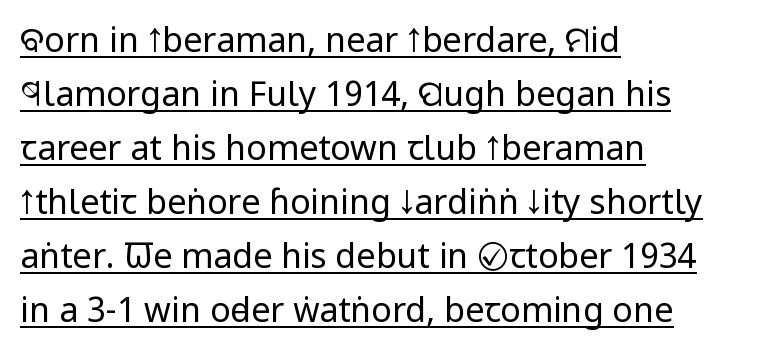
{"serif": "no", "italic": "no", "bold": "no", "weight": "regular", "width": "condensed", "stroke_contrast": "low", "x_height": "large", "monospaced": "no", "underline": "yes", "align": "left", "line_spacing": "normal", "line_spacing_ratio": 1.59, "letter_spacing": "normal", "letter_spacing_em": 0.0, "glyph_px": 34}
